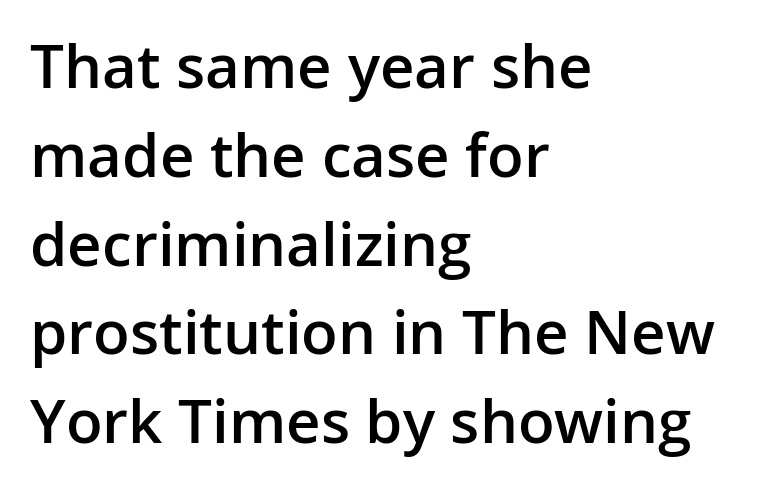
In terms of weight, the rendering is demibold, just under bold. The passage shown has conventional tracking throughout. These lines stack with their left ends in a neat column. This sample uses a sans-serif face.
